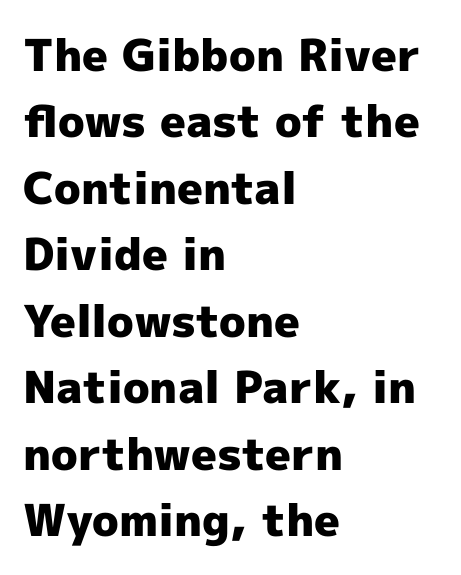
Look at the stroke-to-counter ratio: heavy, a bold. Compared with a centered layout, this one pins lines to the left instead. Looks like regular typesetting: each glyph gets only the width it needs. Typographically, this falls in the sans-serif category. How are the letters spaced? Ordinarily, with no added tracking. The letters stand straight up with perfectly vertical stems.
